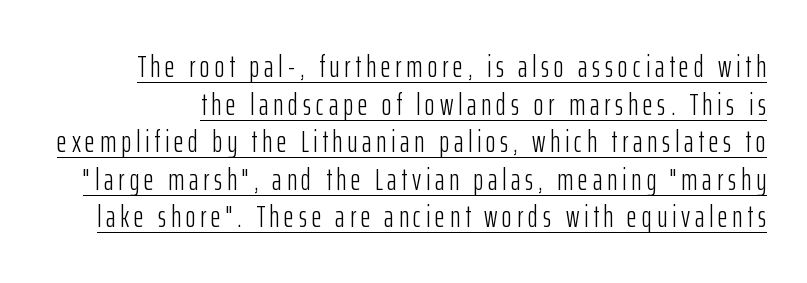
{"serif": "no", "italic": "no", "bold": "no", "weight": "light", "width": "condensed", "stroke_contrast": "low", "x_height": "medium", "monospaced": "no", "underline": "yes", "line_spacing_ratio": 1.21, "glyph_px": 31}
